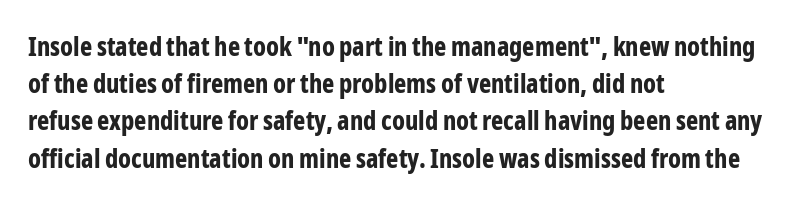
The image shows 26 px bold type, upright; set left-aligned, normal line spacing (1.43x), normal letter spacing, not underlined.
